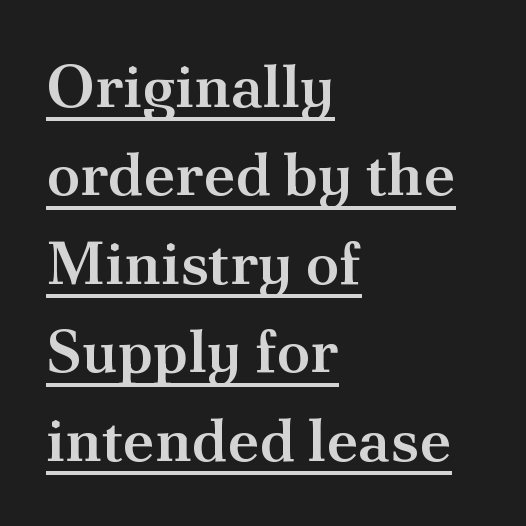
Q: Is the text bold? A: Semi-bold.
Q: Is the text italic (slanted)? A: No, it is upright.
Q: Is the typeface a serif or a sans-serif typeface? A: Serif.
Q: Is the text underlined? A: Yes.
Q: How is the paragraph aligned? A: Left-aligned.
Q: Is the spacing between letters normal or unusually wide? A: Normal.
Q: Is the spacing between lines tight, normal or loose? A: Normal.
Q: Width (condensed, normal, or wide)? A: Normal.
Q: Stroke contrast? A: Medium.
Q: x-height? A: Small.
Q: Monospaced? A: No.
